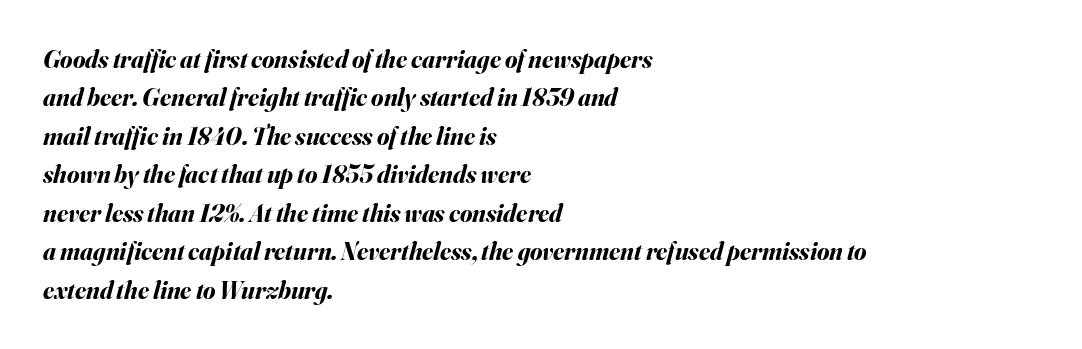
{"italic": "yes", "lean": "right", "slant_degrees": 16, "bold": "yes", "underline": "no", "align": "left", "line_spacing": "normal", "line_spacing_ratio": 1.54, "letter_spacing": "normal", "letter_spacing_em": 0.0, "glyph_px": 25}
